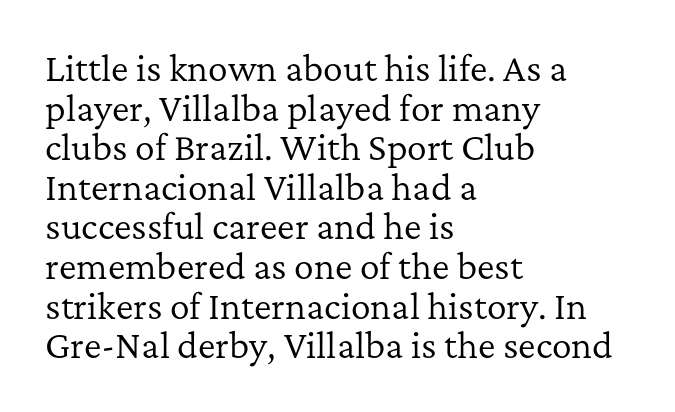
The image shows 33 px regular-weight serif type, upright; set left-aligned, line spacing 1.2x, normal letter spacing, not underlined; low stroke contrast and a medium x-height.
